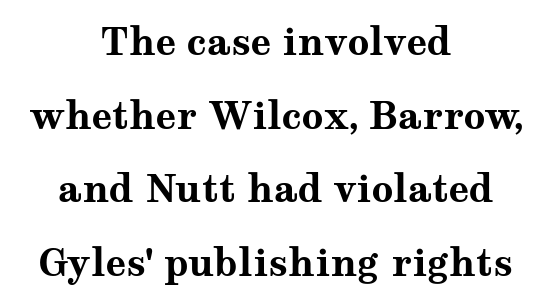
The image shows 38 px bold, wide serif type, upright; set centered, loose line spacing (1.94x), normal letter spacing, not underlined; medium stroke contrast and a medium x-height.
